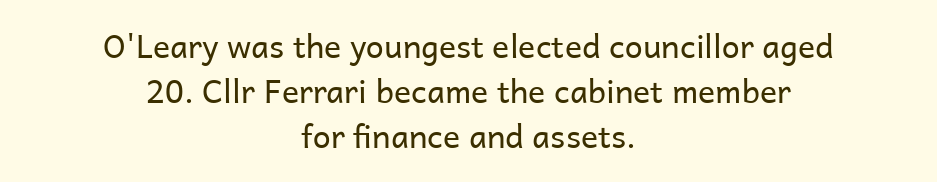
{"serif": "no", "italic": "no", "bold": "no", "weight": "regular", "width": "normal", "stroke_contrast": "low", "x_height": "medium", "monospaced": "no", "underline": "no", "align": "center", "line_spacing": "normal", "line_spacing_ratio": 1.4, "letter_spacing": "normal", "letter_spacing_em": 0.0, "glyph_px": 32}
